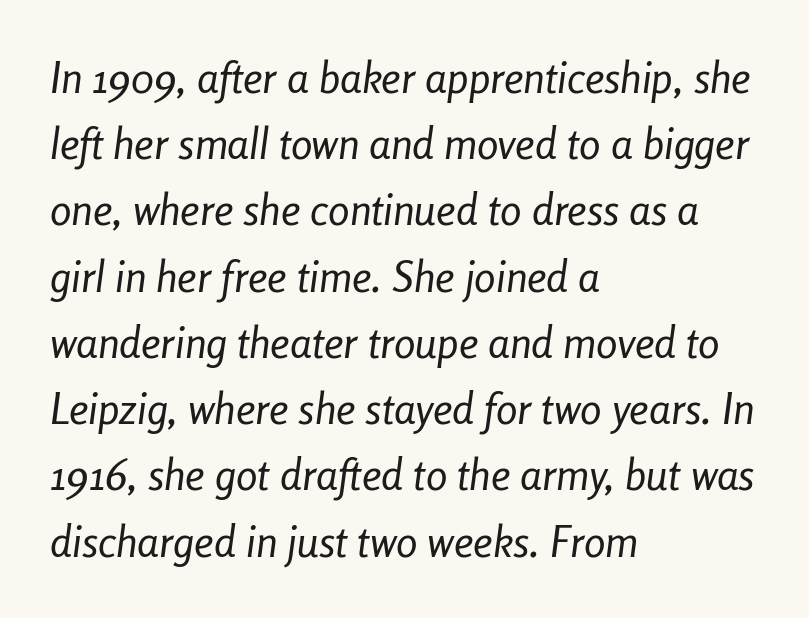
{"italic": "yes", "lean": "right", "slant_degrees": 8, "bold": "no", "weight": "regular", "width": "condensed", "stroke_contrast": "low", "x_height": "medium", "monospaced": "no", "underline": "no", "align": "left", "line_spacing": "normal", "line_spacing_ratio": 1.54, "letter_spacing": "normal", "letter_spacing_em": 0.0, "glyph_px": 43}
